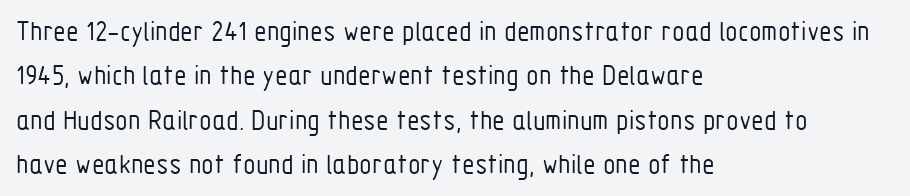
The image shows 29 px light, condensed sans-serif type, upright; set left-aligned, normal line spacing (1.53x), normal letter spacing, not underlined; low stroke contrast and a medium x-height.
